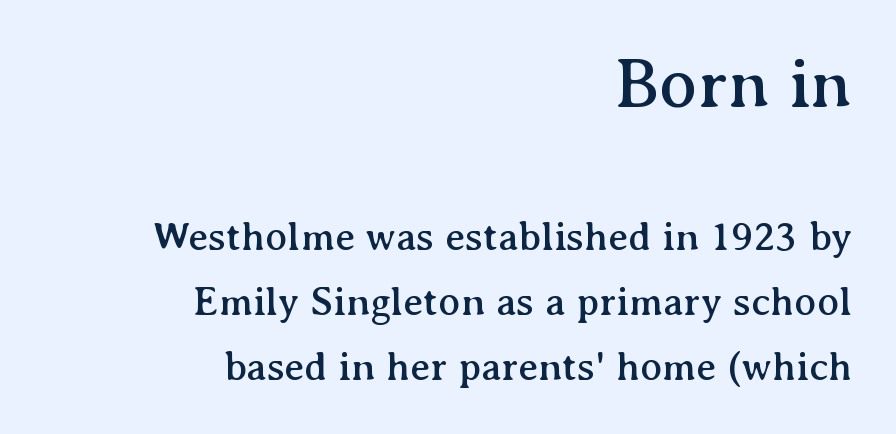
{"serif": "yes", "italic": "no", "width": "normal", "stroke_contrast": "medium", "x_height": "medium", "monospaced": "no", "underline": "no", "align": "right", "line_spacing": "normal", "line_spacing_ratio": 1.58, "letter_spacing": "normal", "letter_spacing_em": 0.0, "larger_block": "first", "size_ratio": 1.73, "glyph_px": 71}
